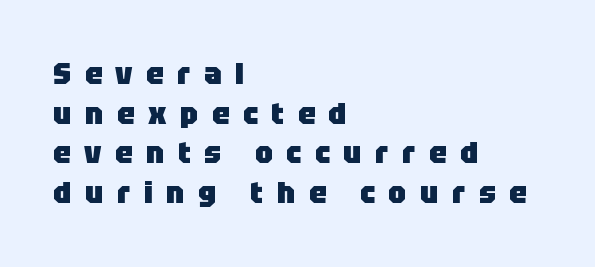
The image shows 31 px heavy sans-serif type, upright; set left-aligned, normal line spacing (1.28x), unusually wide letter spacing (+0.44 em), not underlined; low stroke contrast and a large x-height.
